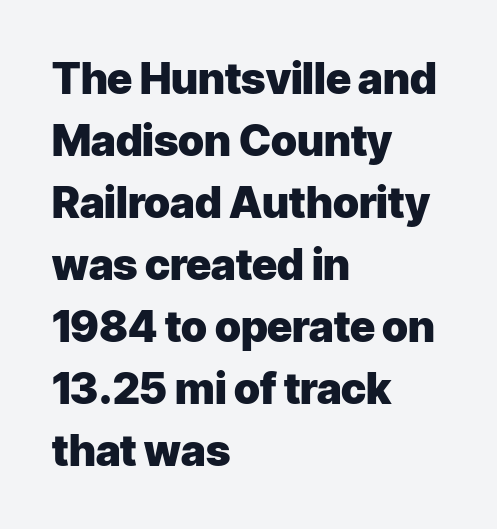
Q: Is the text bold? A: Yes.
Q: Is the text italic (slanted)? A: No, it is upright.
Q: Is the typeface a serif or a sans-serif typeface? A: Sans-serif.
Q: Is the text underlined? A: No.
Q: How is the paragraph aligned? A: Left-aligned.
Q: Is the spacing between letters normal or unusually wide? A: Normal.
Q: Is the spacing between lines tight, normal or loose? A: Normal.
Q: Width (condensed, normal, or wide)? A: Normal.
Q: Stroke contrast? A: Low.
Q: x-height? A: Medium.
Q: Monospaced? A: No.
